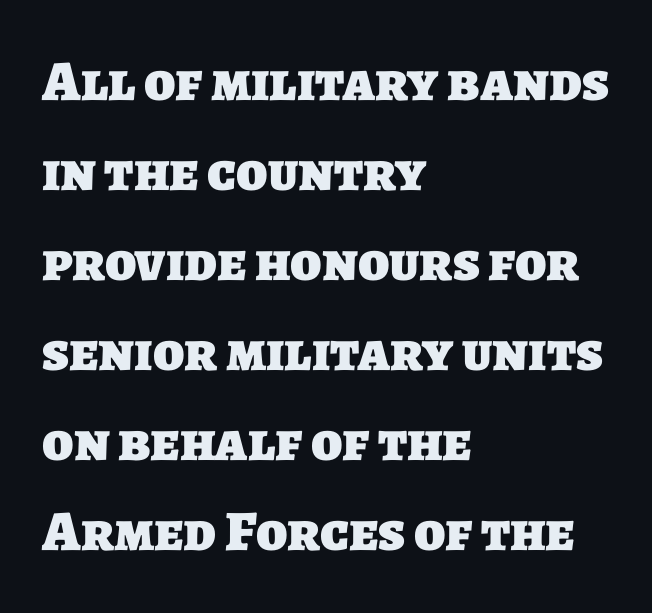
Q: Is the text bold? A: Yes.
Q: Is the typeface a serif or a sans-serif typeface? A: Sans-serif.
Q: Is the text underlined? A: No.
Q: How is the paragraph aligned? A: Left-aligned.
Q: Is the spacing between letters normal or unusually wide? A: Normal.
Q: Is the spacing between lines tight, normal or loose? A: Normal.
Q: Width (condensed, normal, or wide)? A: Normal.
Q: Stroke contrast? A: Low.
Q: x-height? A: Large.
Q: Monospaced? A: No.
